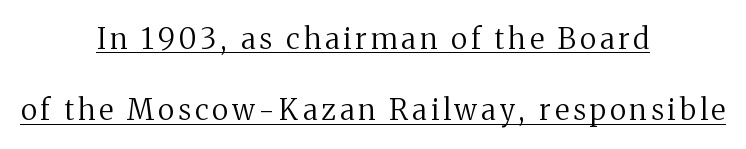
{"serif": "yes", "italic": "no", "bold": "no", "weight": "regular", "width": "normal", "stroke_contrast": "medium", "x_height": "medium", "monospaced": "no", "underline": "yes", "align": "center", "line_spacing": "loose", "line_spacing_ratio": 2.46, "glyph_px": 29}
